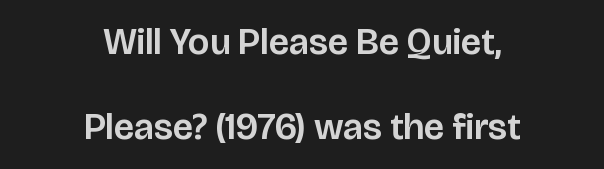
The image shows 37 px sans-serif type, upright; set centered, loose line spacing (2.3x), normal letter spacing, not underlined; low stroke contrast and a large x-height.
